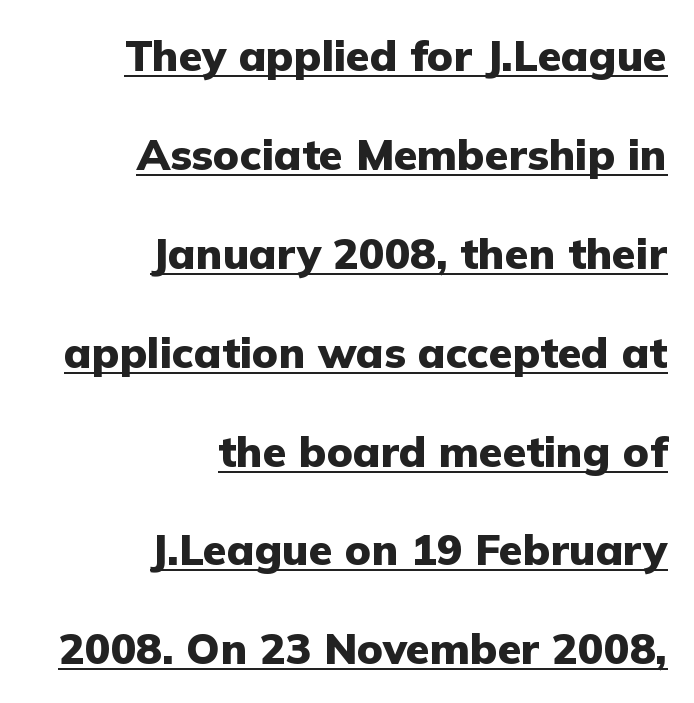
Posture: vertical. Does a line run under the words? Yes, clearly. The characters display no serif detailing; their extremities are plain. If you drew a ruler down the right edge, every line would touch it. Each new line begins a long way beneath the previous one.
